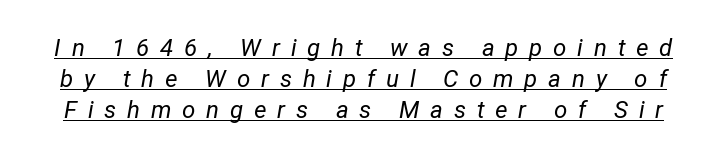
{"italic": "yes", "lean": "right", "slant_degrees": 12, "bold": "no", "underline": "yes", "line_spacing": "normal", "line_spacing_ratio": 1.3, "letter_spacing": "wide", "letter_spacing_em": 0.45, "glyph_px": 24}
